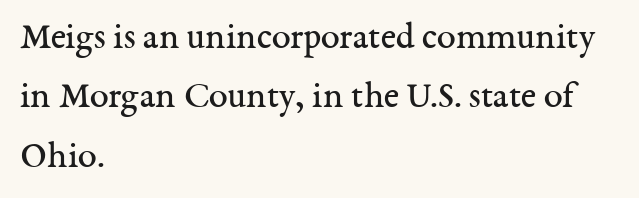
{"serif": "yes", "italic": "no", "bold": "no", "weight": "regular", "width": "normal", "stroke_contrast": "medium", "x_height": "medium", "monospaced": "no", "underline": "no", "align": "left", "line_spacing": "normal", "line_spacing_ratio": 1.56, "letter_spacing": "normal", "letter_spacing_em": 0.0, "glyph_px": 38}
